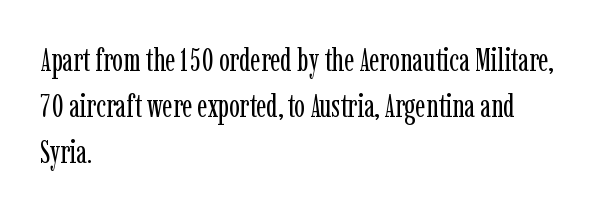
Stroke thickness stays within the range of a standard reading face or lighter. Do the letters lean? They stand straight. This sample is left-justified, so line endings fall wherever the words run out. Typographically, this falls in the serif category. These lines are rendered in a variable-pitch font.
